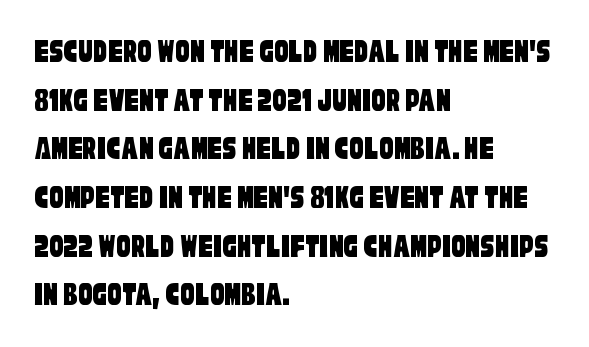
These lines are rendered in a variable-pitch font. Observe the ordinary spacing: letters are neighbours, not strangers. Descender tails drop into unmarked territory. How would I describe the line gaps? Plain and ordinary. The characters display no serif detailing; their extremities are plain. The text block is weighted toward the left margin, trailing off unevenly rightward.
